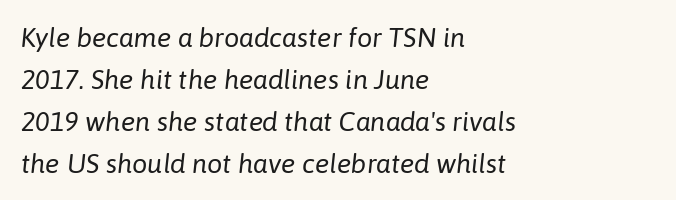
The image shows 27 px text type, italic (leaning right); set left-aligned, normal line spacing (1.55x), normal letter spacing, not underlined.
